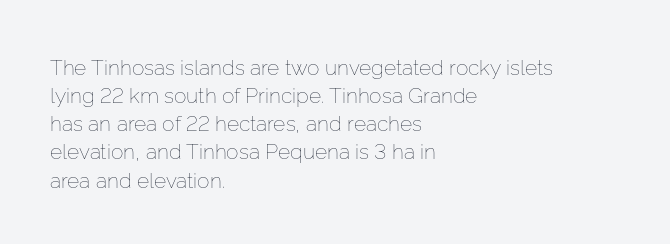
Q: Is the text bold? A: No.
Q: Is the text italic (slanted)? A: No, it is upright.
Q: Is the text underlined? A: No.
Q: How is the paragraph aligned? A: Left-aligned.
Q: Is the spacing between letters normal or unusually wide? A: Normal.
Q: Is the spacing between lines tight, normal or loose? A: Normal.
